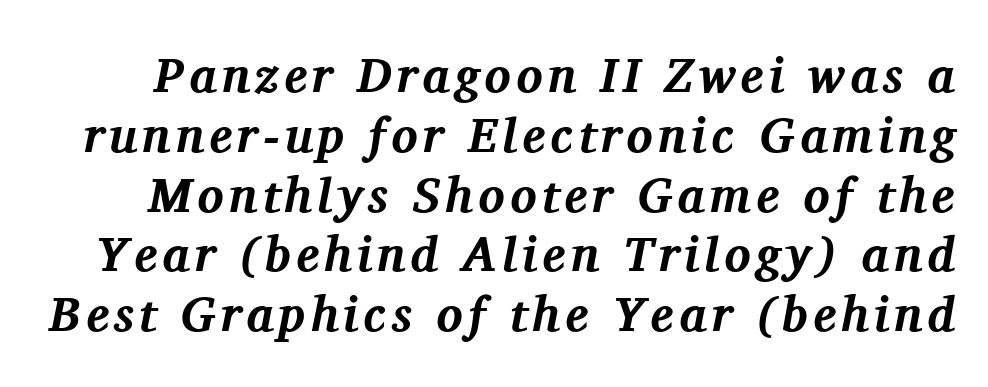
Strong, thick strokes mark this as bold type. Check where the strokes stop: tiny serifs finish them off. When letters slant like this, we call the style italic. This rendering features lettering with no underline. Looks like regular typesetting: each glyph gets only the width it needs.
